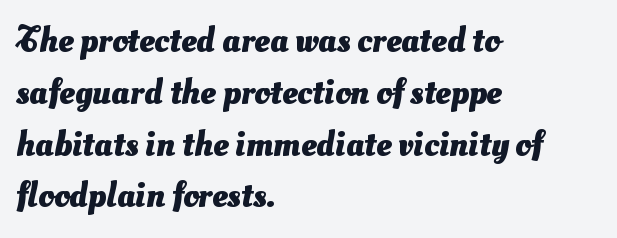
Q: Is the text bold? A: Yes.
Q: Is the typeface a serif or a sans-serif typeface? A: Sans-serif.
Q: Is the text underlined? A: No.
Q: How is the paragraph aligned? A: Left-aligned.
Q: Is the spacing between letters normal or unusually wide? A: Normal.
Q: Is the spacing between lines tight, normal or loose? A: Normal.
Q: Width (condensed, normal, or wide)? A: Normal.
Q: Stroke contrast? A: Medium.
Q: x-height? A: Small.
Q: Monospaced? A: No.
